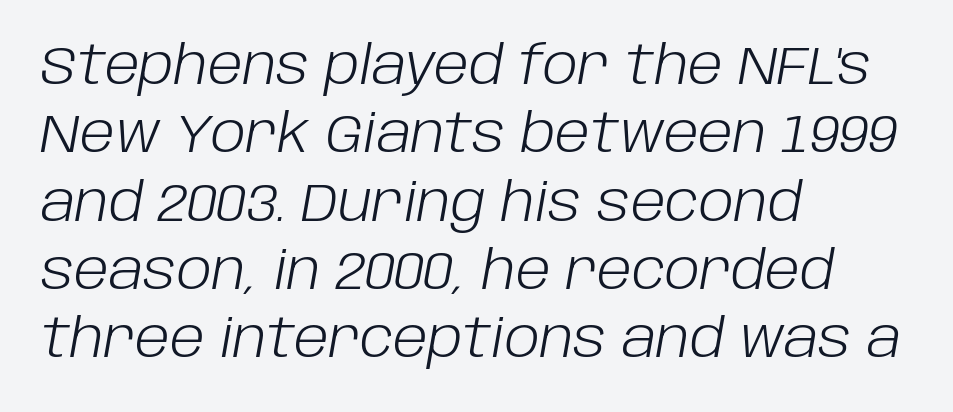
Check the space under the baseline: it is left empty. The tracking reads as untouched default to a designer's eye. Heft: none added — not bold. The compositor pushed each line to the left boundary. Proportional: the letters do not fall into vertical columns. These lines sit exactly where default settings would place them.
